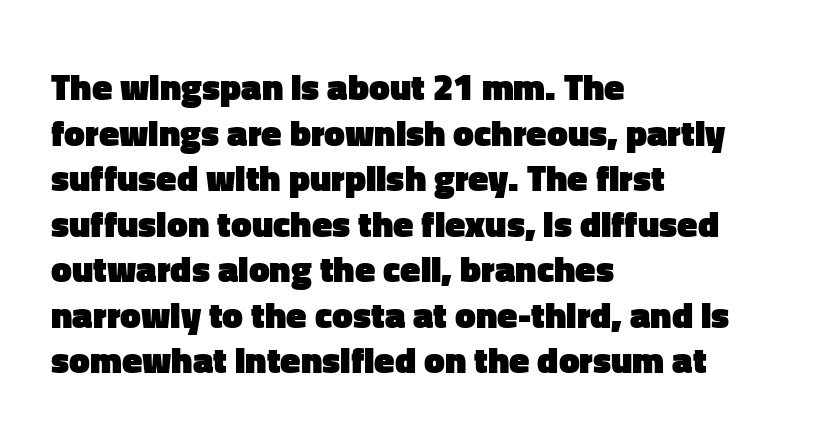
Nothing unusual about the tracking: characters are spaced as the font intends. The paragraph shown leans on its left margin. The face used here is proportionally spaced, like ordinary book or web type. Anything drawn beneath the words? Only blank space. Stroke thickness is high; the sample reads as a true bold. Serifs: no, the terminals of the letterforms are clean.
